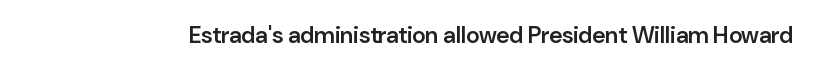
{"italic": "no", "bold": "semi", "underline": "no", "letter_spacing": "normal", "letter_spacing_em": 0.0, "glyph_px": 23}
